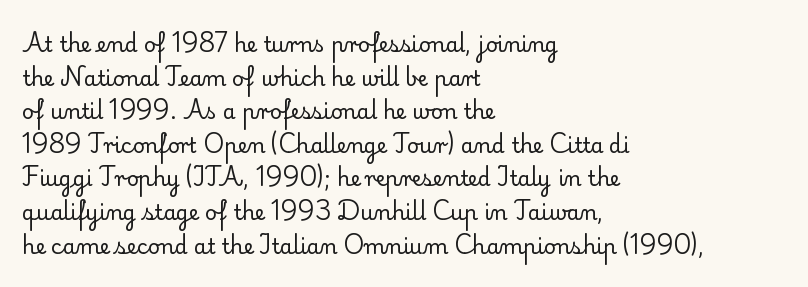
The font's upright variant was chosen for this text. Does the leading feel generous? No, just average. Letters rest on an invisible, unmarked baseline. Heft: none added — not bold. Typeset ragged right — the left edge is the straight one.
